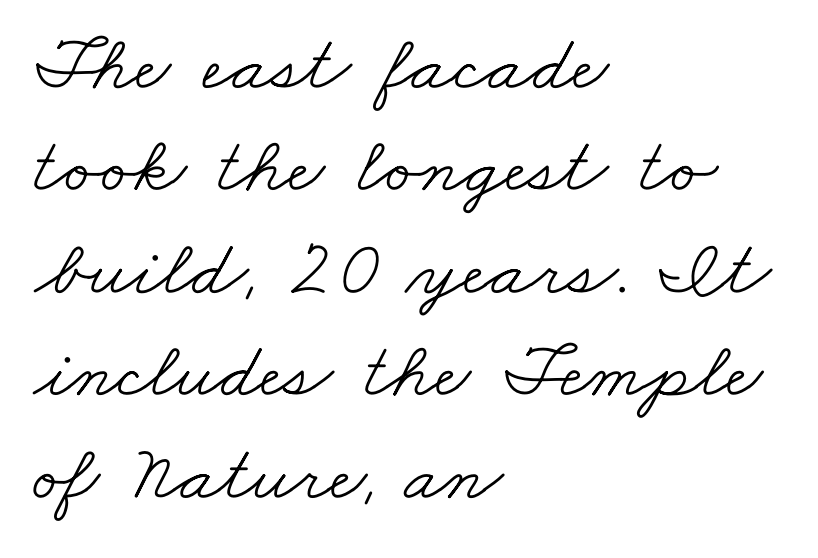
Honestly, the row spacing looks completely unremarkable. Words appear dense and cohesive because spacing is normal. No chunkiness to these letters — they're not bold. Caption: multi-line text, flush left, ragged right. A bare baseline throughout the passage.
